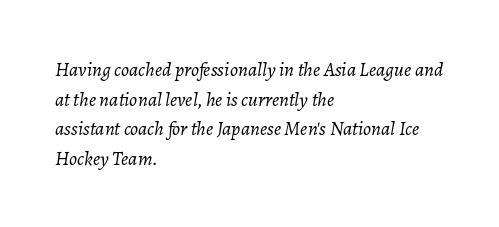
{"italic": "yes", "lean": "right", "slant_degrees": 7, "bold": "no", "underline": "no", "align": "left", "line_spacing": "normal", "line_spacing_ratio": 1.48, "letter_spacing": "normal", "letter_spacing_em": 0.0, "glyph_px": 20}
